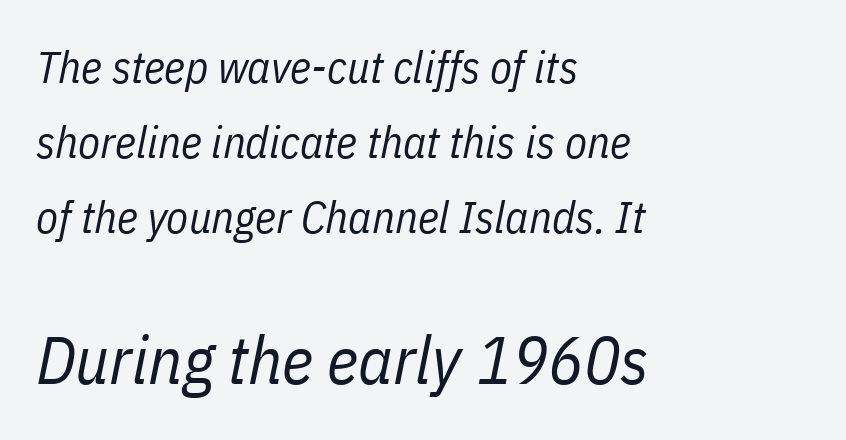
Q: Is the text bold? A: No.
Q: Is the text italic (slanted)? A: Yes, it leans right by about 11 degrees.
Q: Is the text underlined? A: No.
Q: How is the paragraph aligned? A: Left-aligned.
Q: Is the spacing between letters normal or unusually wide? A: Normal.
Q: Is the spacing between lines tight, normal or loose? A: Normal.
Q: Which block of text is set in a larger size, the first (top) or the second (bottom)? A: The second (bottom) one.
Q: Width (condensed, normal, or wide)? A: Condensed.
Q: Stroke contrast? A: Low.
Q: x-height? A: Medium.
Q: Monospaced? A: No.
